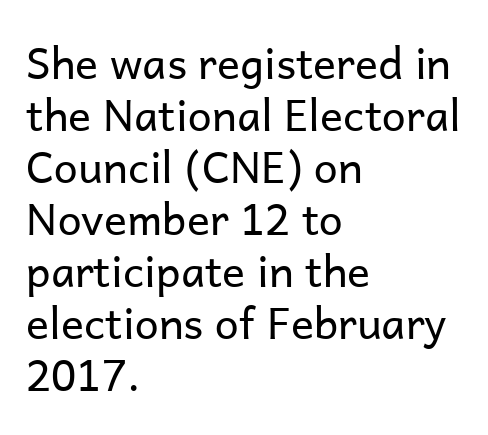
Left-aligned paragraph, ragged on the right. Type without underlining. Each stroke keeps to a modest, everyday thickness or less. The letters stand upright; this is a roman face. Compared with typical body copy, the letter spacing here is the same. The passage shown is typed in a proportional face where columns would drift.
